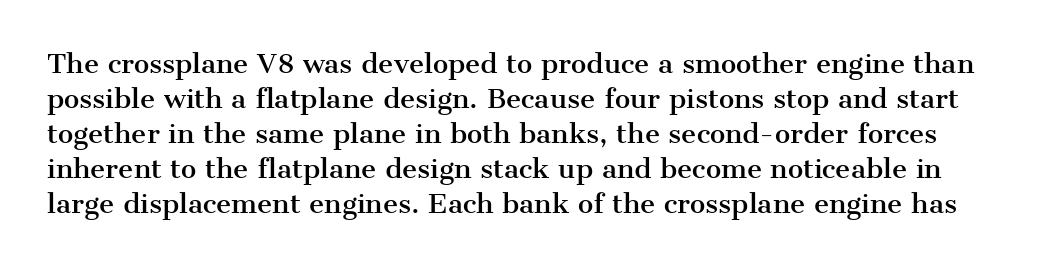
The image shows 26 px text type, upright; set normal line spacing (1.35x), normal letter spacing, not underlined.
